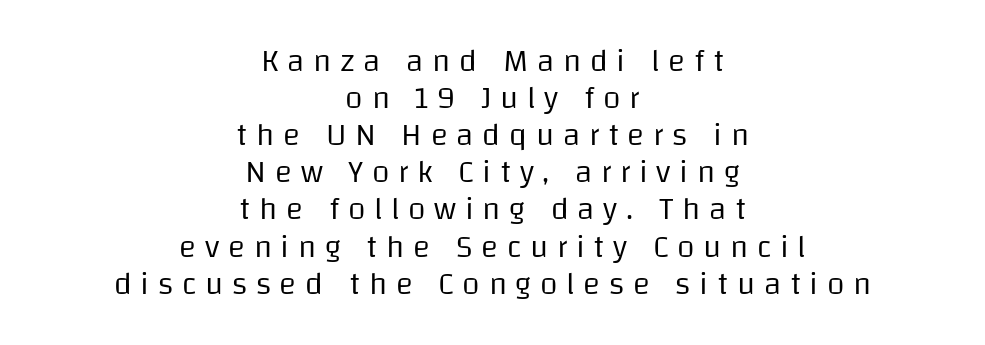
Q: Is the text bold? A: No.
Q: Is the text italic (slanted)? A: No, it is upright.
Q: Is the typeface a serif or a sans-serif typeface? A: Sans-serif.
Q: Is the text underlined? A: No.
Q: How is the paragraph aligned? A: Centered.
Q: Is the spacing between letters normal or unusually wide? A: Unusually wide.
Q: Width (condensed, normal, or wide)? A: Normal.
Q: Stroke contrast? A: Low.
Q: x-height? A: Large.
Q: Monospaced? A: No.
